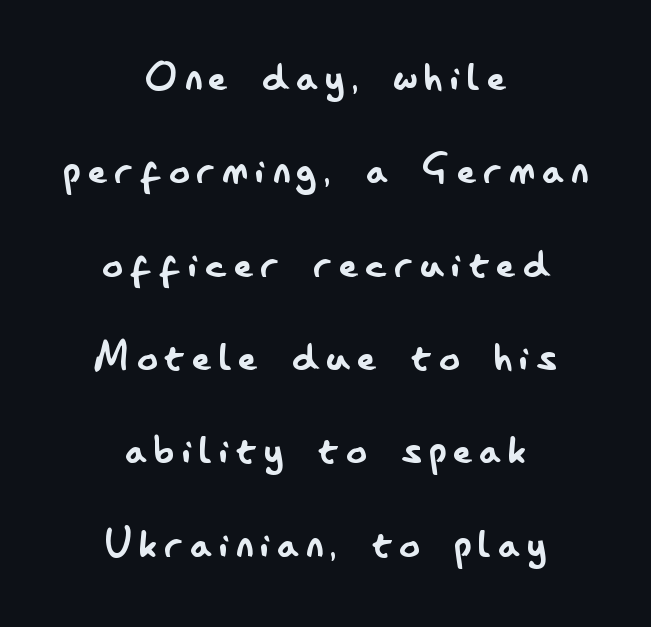
Q: Is the text bold? A: No.
Q: Is the text italic (slanted)? A: No, it is upright.
Q: Is the typeface a serif or a sans-serif typeface? A: Sans-serif.
Q: Is the text underlined? A: No.
Q: How is the paragraph aligned? A: Centered.
Q: Width (condensed, normal, or wide)? A: Condensed.
Q: Stroke contrast? A: Low.
Q: x-height? A: Small.
Q: Monospaced? A: No.
